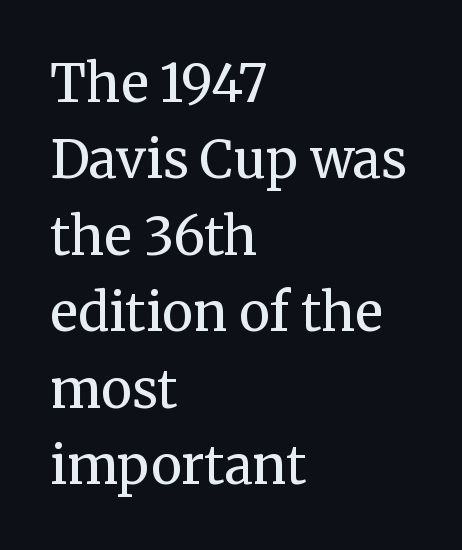
Q: Is the text bold? A: No.
Q: Is the text italic (slanted)? A: No, it is upright.
Q: Is the typeface a serif or a sans-serif typeface? A: Serif.
Q: Is the text underlined? A: No.
Q: How is the paragraph aligned? A: Left-aligned.
Q: Is the spacing between letters normal or unusually wide? A: Normal.
Q: Is the spacing between lines tight, normal or loose? A: Normal.
Q: Width (condensed, normal, or wide)? A: Normal.
Q: Stroke contrast? A: Medium.
Q: x-height? A: Medium.
Q: Monospaced? A: No.
